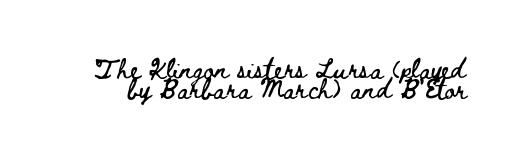
The tracking reads as untouched default to a designer's eye. Leading: reduced. Clear beneath every line of the passage.
